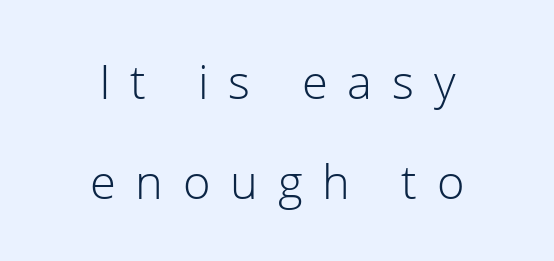
It's the straight-up-and-down kind of type. Widely set lines give the paragraph a tall, airy silhouette. A clean baseline with only descenders dipping below it. Loose tracking; the words dissolve into strings of separated letters. Letterform terminals end flat and unadorned throughout the passage. The lines in this sample share a center point and differ in where they start and stop.
